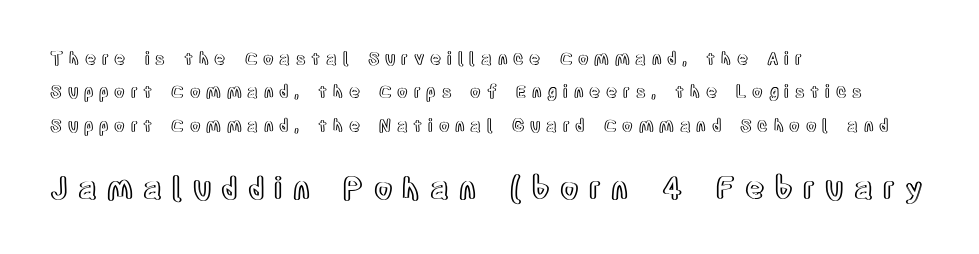
The image shows 30 px condensed type, upright; set left-aligned, loose line spacing (1.96x), unusually wide letter spacing (+0.34 em), not underlined; the second (bottom) block is 1.76x larger; a large x-height.
